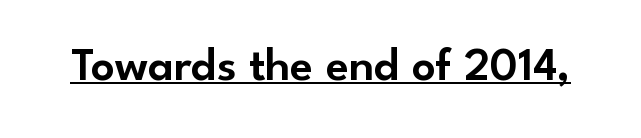
The image shows 47 px sans-serif type, upright; set normal letter spacing, underlined; low stroke contrast and a small x-height.
